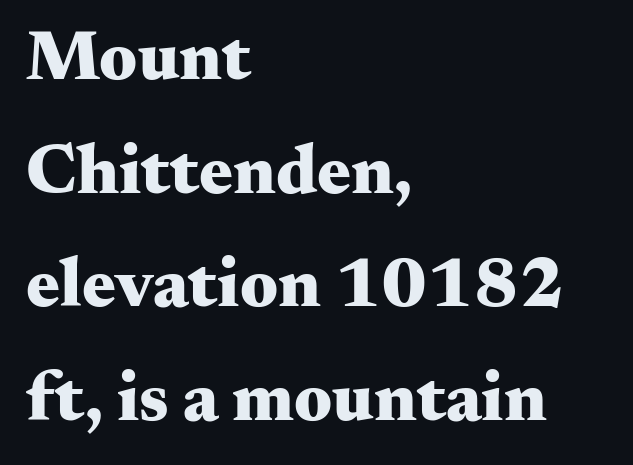
Q: Is the text bold? A: Yes.
Q: Is the text italic (slanted)? A: No, it is upright.
Q: Is the typeface a serif or a sans-serif typeface? A: Serif.
Q: Is the text underlined? A: No.
Q: How is the paragraph aligned? A: Left-aligned.
Q: Is the spacing between letters normal or unusually wide? A: Normal.
Q: Is the spacing between lines tight, normal or loose? A: Normal.
Q: Width (condensed, normal, or wide)? A: Wide.
Q: Stroke contrast? A: Medium.
Q: x-height? A: Small.
Q: Monospaced? A: No.
